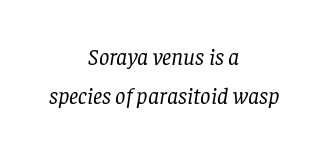
The image shows 23 px text type, italic (leaning right); set centered, normal line spacing (1.7x), normal letter spacing, not underlined.
